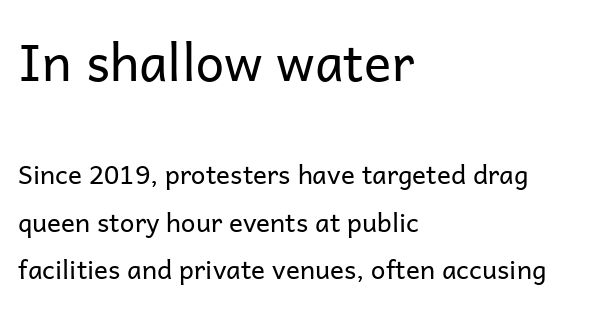
The image shows 51 px regular-weight sans-serif type, upright; set left-aligned, line spacing 1.83x, normal letter spacing, not underlined; the first (top) block is 1.96x larger; low stroke contrast and a medium x-height.
